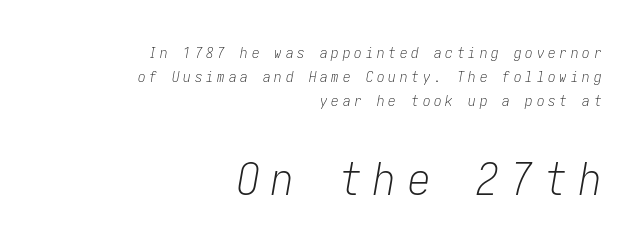
A typesetter would call this heavily tracked-out type. Of the two passages, the one underneath uses the larger point size. Style check: oblique. The space beneath each line is pristine and unruled.
